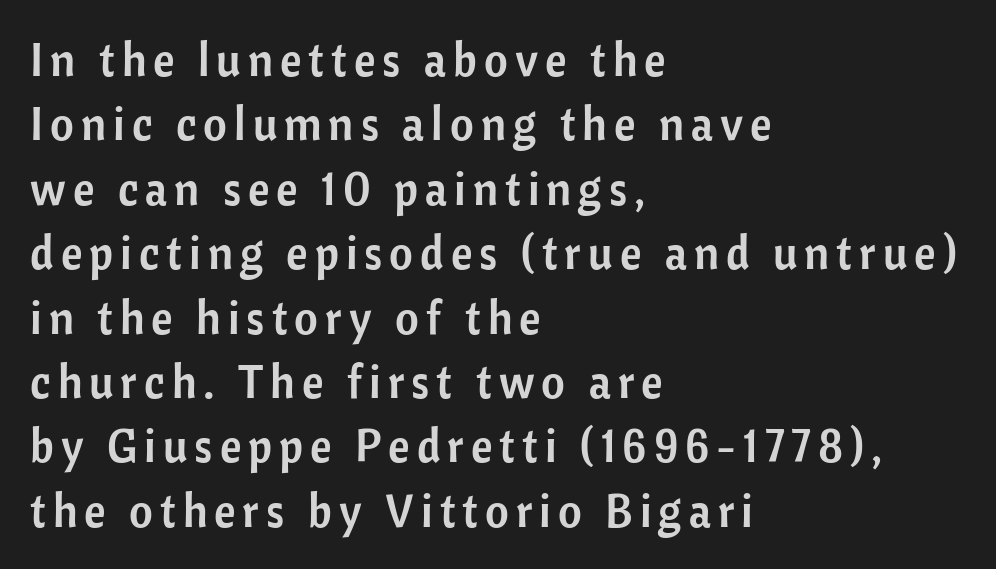
The image shows 46 px sans-serif type, upright; set left-aligned, normal line spacing (1.4x), not underlined; low stroke contrast and a medium x-height.
